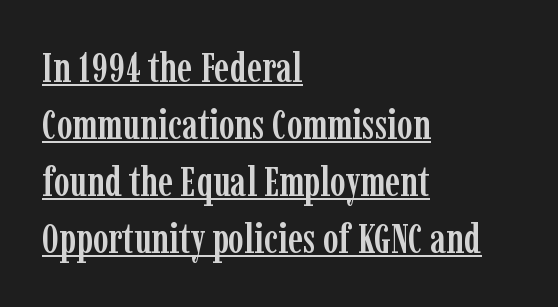
{"serif": "yes", "italic": "no", "width": "condensed", "stroke_contrast": "low", "x_height": "medium", "monospaced": "no", "underline": "yes", "align": "left", "line_spacing": "normal", "line_spacing_ratio": 1.36, "letter_spacing": "normal", "letter_spacing_em": 0.0, "glyph_px": 42}
